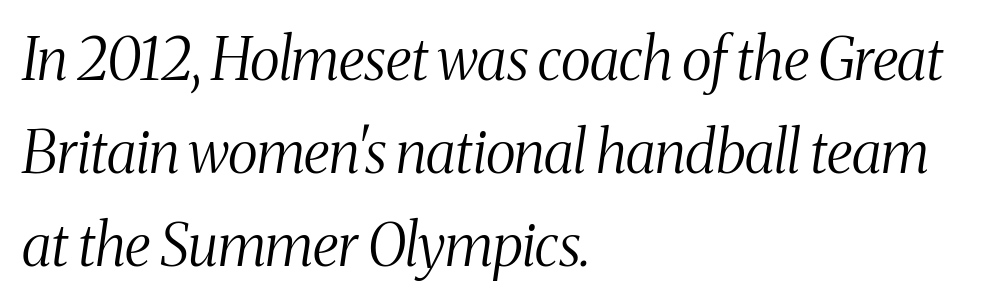
The baseline area is clear. Weight: in the light-to-regular range. Caption: multi-line text, flush left, ragged right. The text carries the slant typical of an italic or oblique font.
